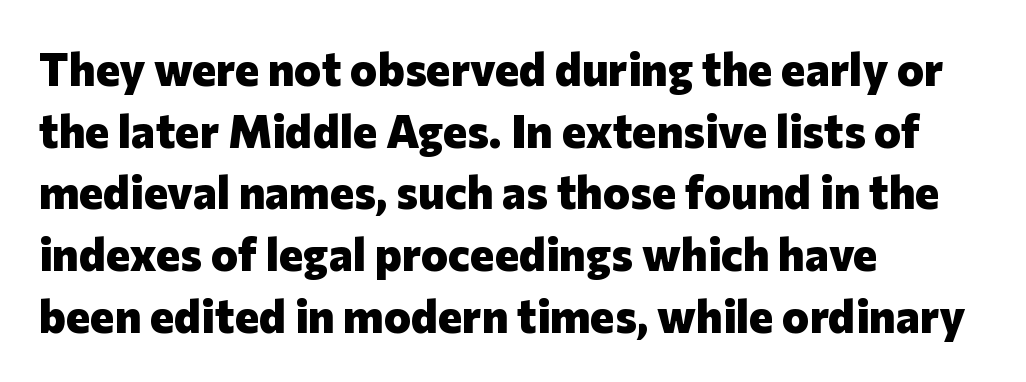
The image shows 46 px heavy sans-serif type, upright; set left-aligned, normal line spacing (1.34x), normal letter spacing, not underlined; low stroke contrast and a medium x-height.
